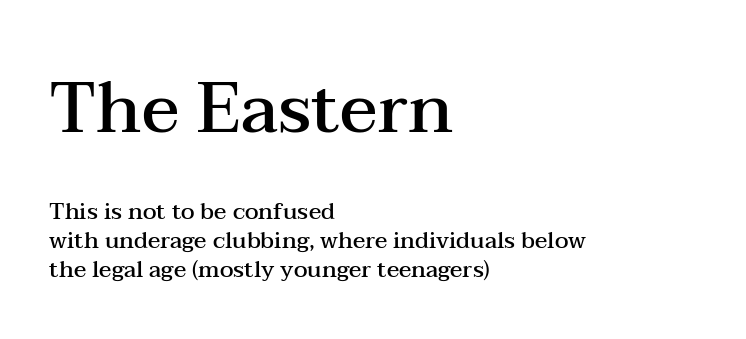
Q: Is the text bold? A: Semi-bold.
Q: Is the text italic (slanted)? A: No, it is upright.
Q: Is the typeface a serif or a sans-serif typeface? A: Serif.
Q: Is the text underlined? A: No.
Q: How is the paragraph aligned? A: Left-aligned.
Q: Is the spacing between letters normal or unusually wide? A: Normal.
Q: Is the spacing between lines tight, normal or loose? A: Normal.
Q: Which block of text is set in a larger size, the first (top) or the second (bottom)? A: The first (top) one.
Q: Width (condensed, normal, or wide)? A: Wide.
Q: Stroke contrast? A: Medium.
Q: x-height? A: Medium.
Q: Monospaced? A: No.
